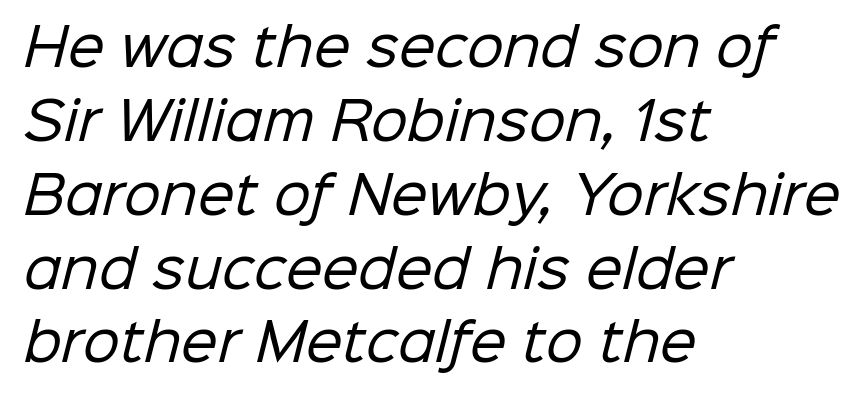
The image shows 52 px regular-weight sans-serif type; set left-aligned, normal line spacing (1.42x), normal letter spacing, not underlined; low stroke contrast and a medium x-height.
